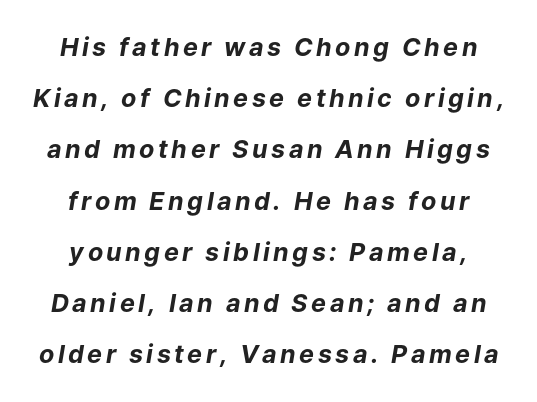
Does the lettering tilt? It does — this is italic. Plain, unruled lines of type. Horizontal alignment here is central, giving a formal, balanced look. This is heavy type, rendered in bold. How would I describe the line gaps? Wide and relaxed.
